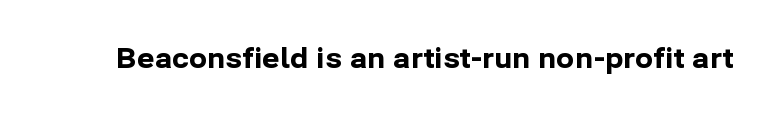
{"italic": "no", "bold": "yes", "underline": "no", "letter_spacing": "normal", "letter_spacing_em": 0.0, "glyph_px": 27}
